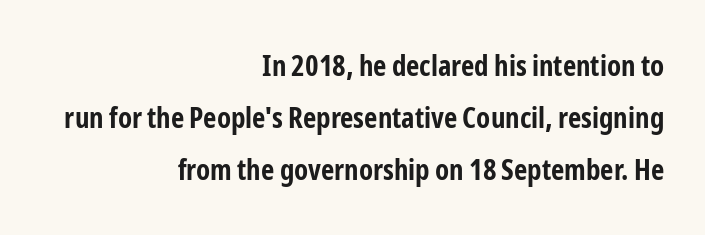
{"serif": "no", "italic": "no", "bold": "yes", "weight": "bold", "width": "condensed", "stroke_contrast": "low", "x_height": "medium", "monospaced": "no", "underline": "no", "align": "right", "line_spacing_ratio": 1.79, "letter_spacing": "normal", "letter_spacing_em": 0.0, "glyph_px": 29}
